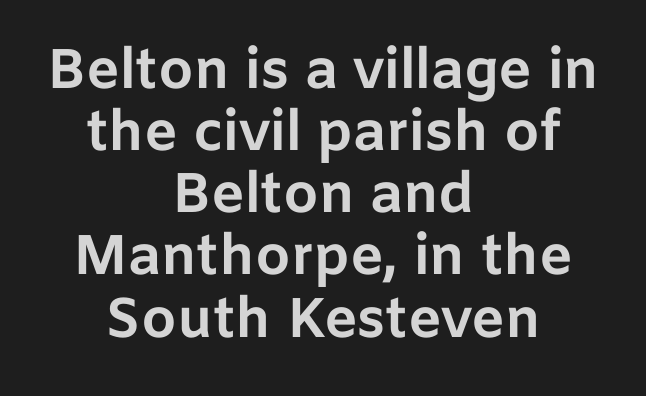
Q: Is the text bold? A: Yes.
Q: Is the text italic (slanted)? A: No, it is upright.
Q: Is the typeface a serif or a sans-serif typeface? A: Sans-serif.
Q: Is the text underlined? A: No.
Q: How is the paragraph aligned? A: Centered.
Q: Is the spacing between letters normal or unusually wide? A: Normal.
Q: Is the spacing between lines tight, normal or loose? A: Tight.
Q: Width (condensed, normal, or wide)? A: Normal.
Q: Stroke contrast? A: Low.
Q: x-height? A: Medium.
Q: Monospaced? A: No.
